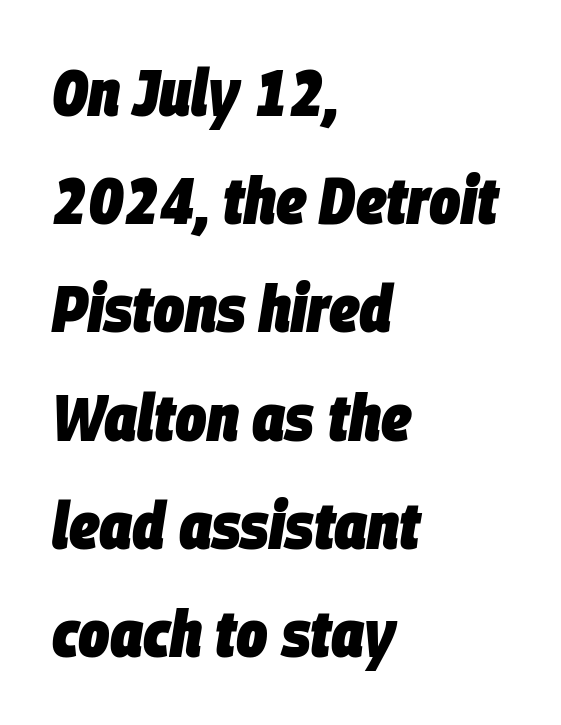
{"italic": "yes", "lean": "right", "slant_degrees": 9, "bold": "yes", "weight": "heavy", "width": "condensed", "stroke_contrast": "low", "x_height": "large", "monospaced": "no", "underline": "no", "align": "left", "line_spacing": "normal", "line_spacing_ratio": 1.64, "letter_spacing": "normal", "letter_spacing_em": 0.0, "glyph_px": 66}
